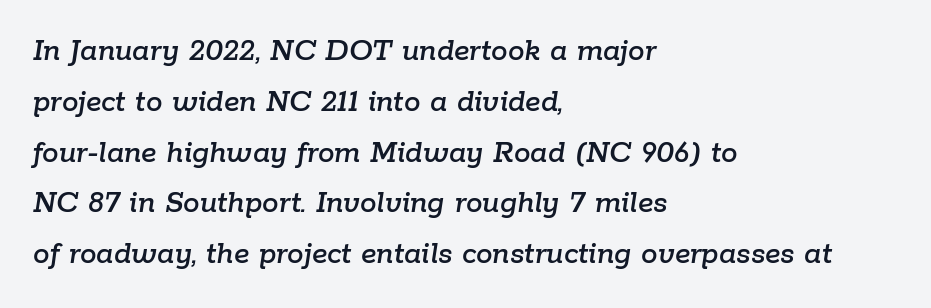
The image shows 33 px text type, italic (leaning right); set left-aligned, normal line spacing (1.54x), normal letter spacing, not underlined; low stroke contrast and a medium x-height.
